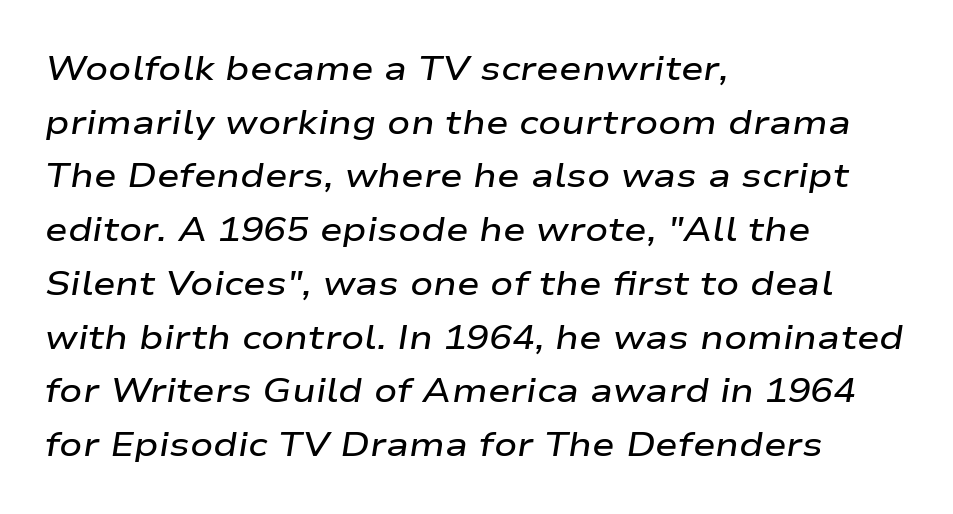
Q: Is the text bold? A: Semi-bold.
Q: Is the text italic (slanted)? A: Yes, it leans right by about 9 degrees.
Q: Is the text underlined? A: No.
Q: How is the paragraph aligned? A: Left-aligned.
Q: Is the spacing between letters normal or unusually wide? A: Normal.
Q: Is the spacing between lines tight, normal or loose? A: Normal.
Q: Width (condensed, normal, or wide)? A: Wide.
Q: Stroke contrast? A: Low.
Q: x-height? A: Medium.
Q: Monospaced? A: No.
